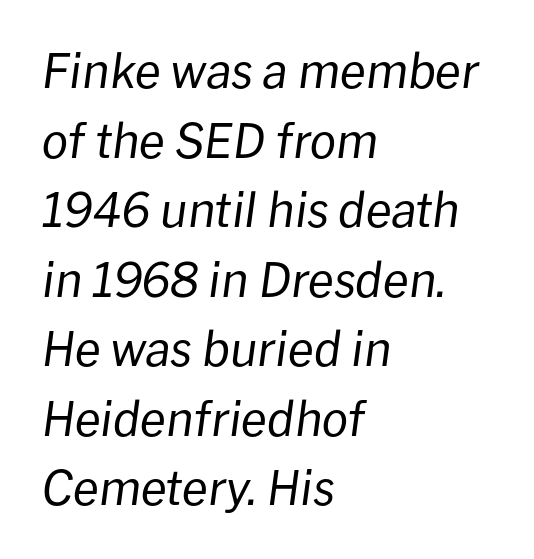
{"italic": "yes", "lean": "right", "slant_degrees": 8, "bold": "no", "weight": "regular", "width": "normal", "stroke_contrast": "low", "x_height": "medium", "monospaced": "no", "underline": "no", "align": "left", "line_spacing": "normal", "line_spacing_ratio": 1.48, "letter_spacing": "normal", "letter_spacing_em": 0.0, "glyph_px": 47}
